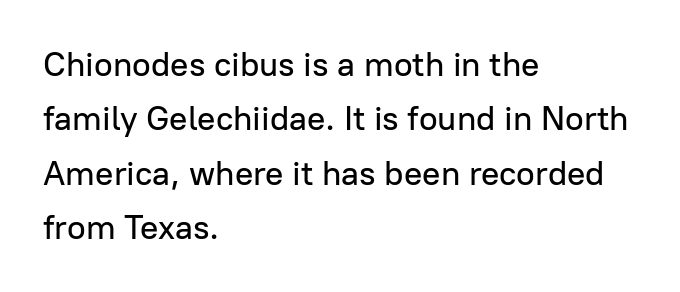
{"serif": "no", "italic": "no", "width": "normal", "stroke_contrast": "low", "x_height": "medium", "monospaced": "no", "underline": "no", "align": "left", "line_spacing": "normal", "line_spacing_ratio": 1.6, "letter_spacing": "normal", "letter_spacing_em": 0.0, "glyph_px": 34}
